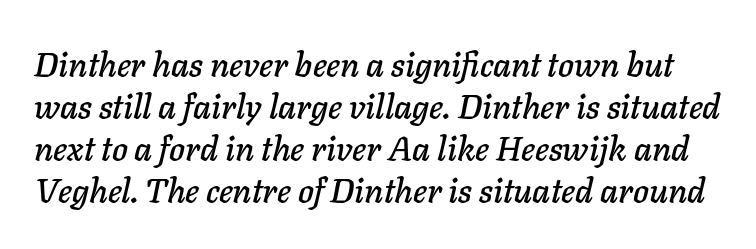
Inter-character spacing is left at the font's built-in metrics. Here the designer chose a conventional face with non-uniform glyph widths. Check under the words: just untouched page. The face used here has a pronounced slope to its letters.
